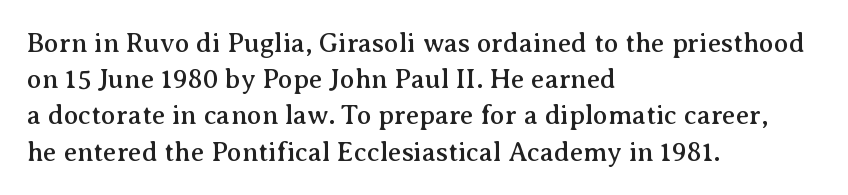
Q: Is the text italic (slanted)? A: No, it is upright.
Q: Is the text underlined? A: No.
Q: How is the paragraph aligned? A: Left-aligned.
Q: Is the spacing between letters normal or unusually wide? A: Normal.
Q: Is the spacing between lines tight, normal or loose? A: Normal.
